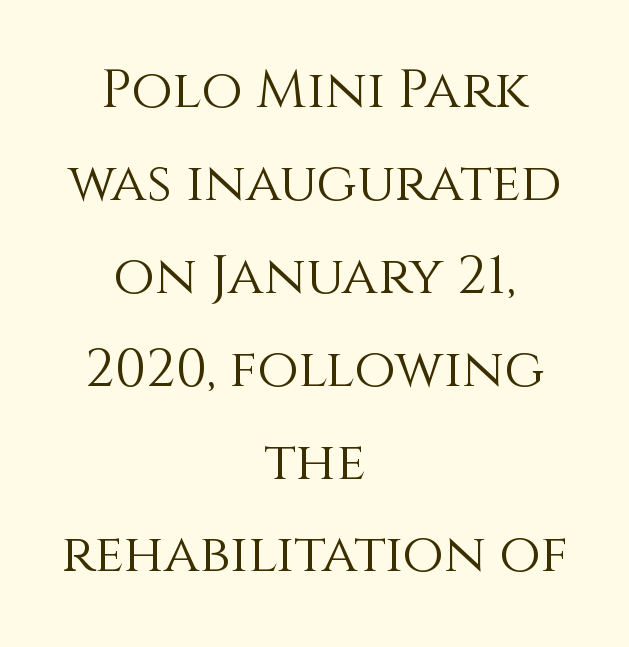
Q: Is the text bold? A: No.
Q: Is the text italic (slanted)? A: No, it is upright.
Q: Is the text underlined? A: No.
Q: How is the paragraph aligned? A: Centered.
Q: Is the spacing between letters normal or unusually wide? A: Normal.
Q: Width (condensed, normal, or wide)? A: Normal.
Q: x-height? A: Large.
Q: Monospaced? A: No.
